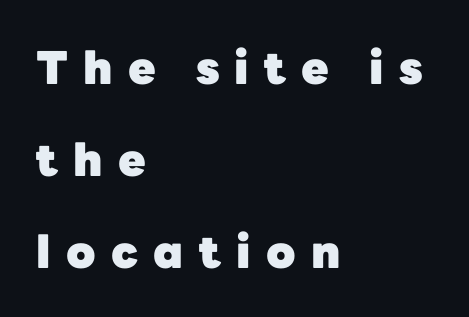
This rendering uses left alignment, leaving the right contour irregular. The words here are not underlined. The font's upright variant was chosen for this text. Think of a printed novel: that variable character pitch is what you see here. In terms of leading, this rendering errs on the spacious side.
